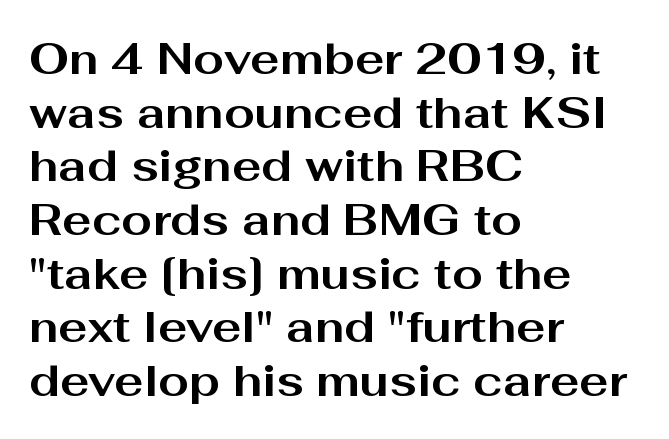
{"serif": "no", "italic": "no", "bold": "yes", "weight": "bold", "width": "wide", "stroke_contrast": "medium", "x_height": "medium", "monospaced": "no", "underline": "no", "align": "left", "line_spacing_ratio": 1.22, "letter_spacing": "normal", "letter_spacing_em": 0.0, "glyph_px": 44}
